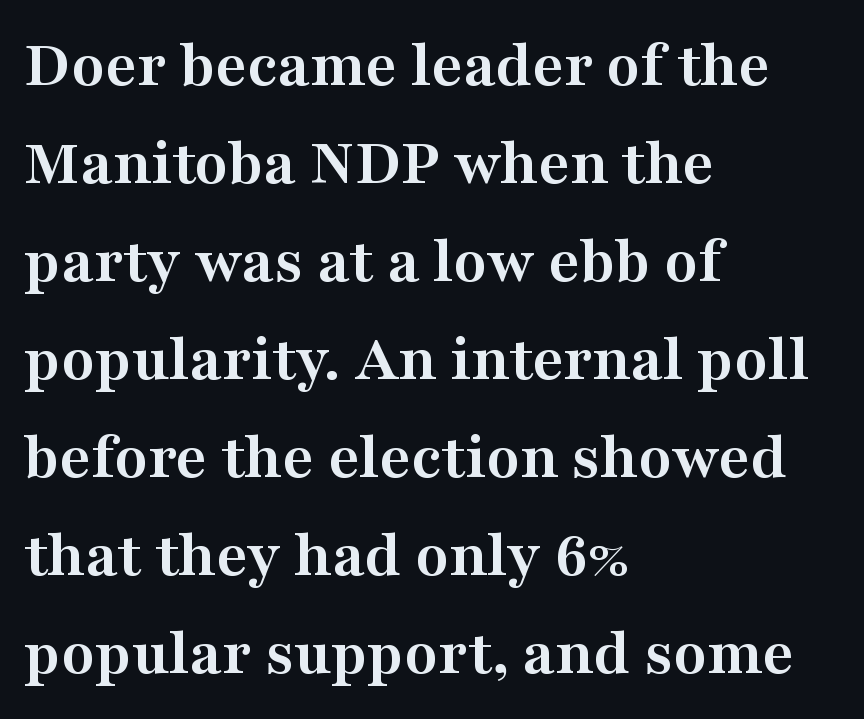
The image shows 68 px semibold, wide serif type, upright; set left-aligned, normal line spacing (1.44x), normal letter spacing, not underlined; medium stroke contrast and a medium x-height.
